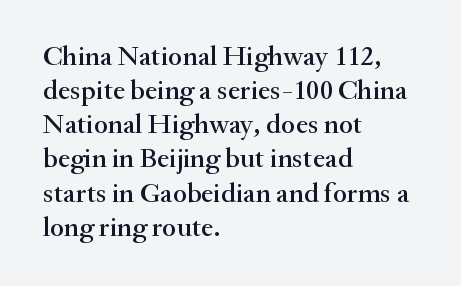
{"serif": "yes", "italic": "no", "width": "normal", "stroke_contrast": "medium", "x_height": "small", "monospaced": "no", "underline": "no", "align": "left", "line_spacing_ratio": 1.22, "letter_spacing": "normal", "letter_spacing_em": 0.0, "glyph_px": 28}
